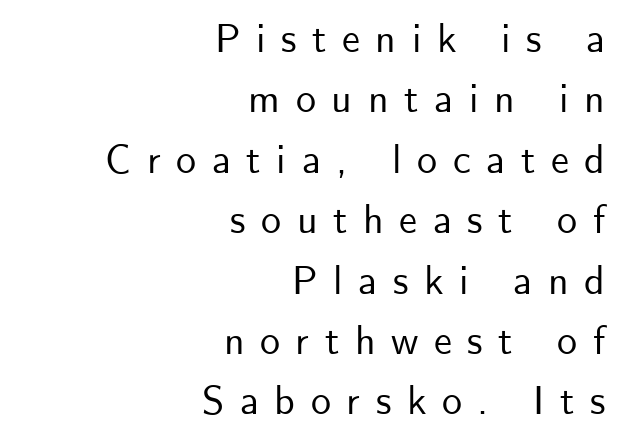
Q: Is the text italic (slanted)? A: No, it is upright.
Q: Is the typeface a serif or a sans-serif typeface? A: Sans-serif.
Q: Is the text underlined? A: No.
Q: How is the paragraph aligned? A: Right-aligned.
Q: Is the spacing between letters normal or unusually wide? A: Unusually wide.
Q: Is the spacing between lines tight, normal or loose? A: Normal.
Q: Width (condensed, normal, or wide)? A: Normal.
Q: Stroke contrast? A: Low.
Q: x-height? A: Small.
Q: Monospaced? A: No.
